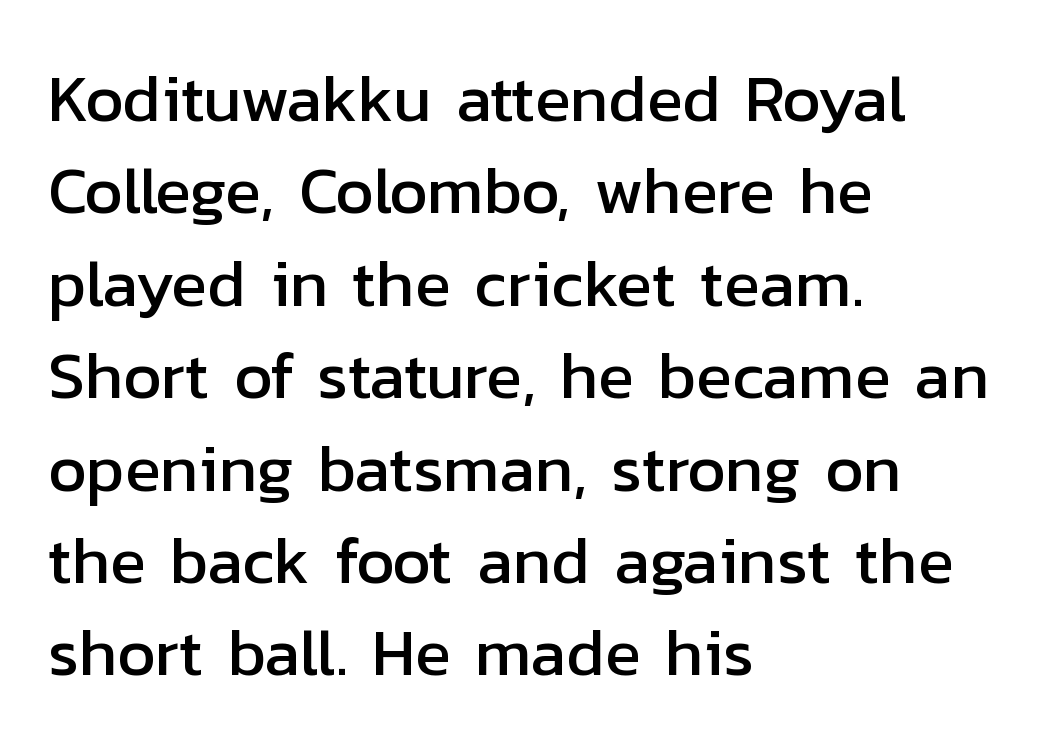
Standard letterfit; no display-style spreading of the glyphs. Descenders hang freely into open space. Leading: standard. The paragraph has a hard left edge and a soft right edge.
